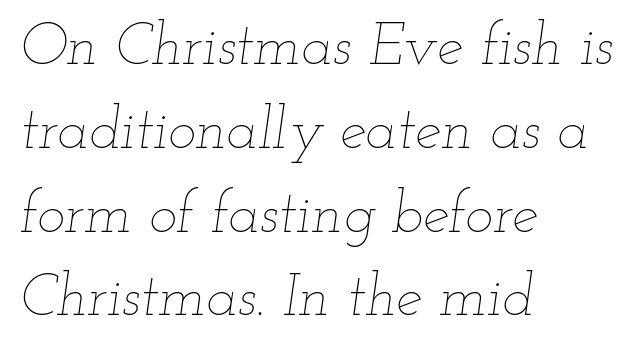
Q: Is the text bold? A: No.
Q: Is the text italic (slanted)? A: Yes, it leans right by about 12 degrees.
Q: Is the text underlined? A: No.
Q: How is the paragraph aligned? A: Left-aligned.
Q: Is the spacing between letters normal or unusually wide? A: Normal.
Q: Is the spacing between lines tight, normal or loose? A: Normal.
Q: Width (condensed, normal, or wide)? A: Wide.
Q: Stroke contrast? A: Low.
Q: x-height? A: Small.
Q: Monospaced? A: No.
